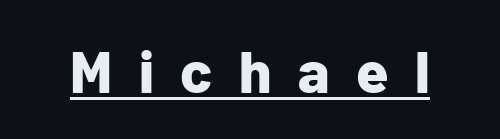
{"serif": "no", "italic": "no", "bold": "yes", "weight": "bold", "width": "normal", "stroke_contrast": "low", "x_height": "medium", "monospaced": "no", "underline": "yes", "letter_spacing": "wide", "letter_spacing_em": 0.45, "glyph_px": 59}
